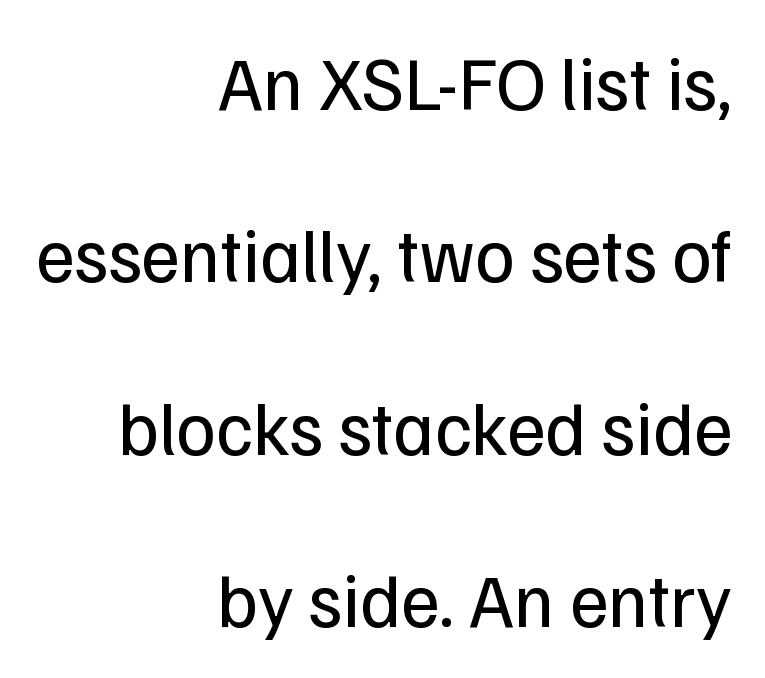
The image shows 75 px regular-weight sans-serif type, upright; set right-aligned, loose line spacing (2.3x), normal letter spacing, not underlined; low stroke contrast and a medium x-height.
